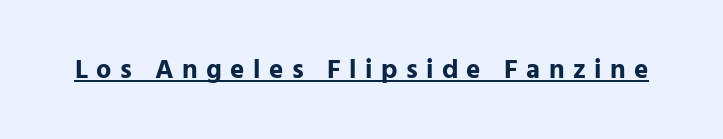
The image shows 27 px bold type, upright; set unusually wide letter spacing (+0.31 em), underlined.
